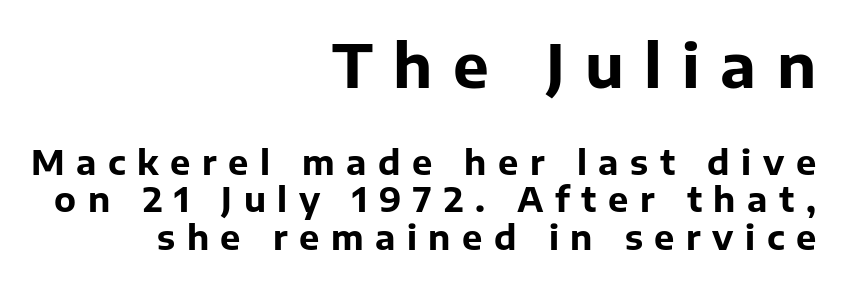
Q: Is the text bold? A: Yes.
Q: Is the text italic (slanted)? A: No, it is upright.
Q: Is the typeface a serif or a sans-serif typeface? A: Sans-serif.
Q: Is the text underlined? A: No.
Q: How is the paragraph aligned? A: Right-aligned.
Q: Is the spacing between letters normal or unusually wide? A: Unusually wide.
Q: Is the spacing between lines tight, normal or loose? A: Tight.
Q: Which block of text is set in a larger size, the first (top) or the second (bottom)? A: The first (top) one.
Q: Width (condensed, normal, or wide)? A: Normal.
Q: Stroke contrast? A: Low.
Q: x-height? A: Medium.
Q: Monospaced? A: No.
